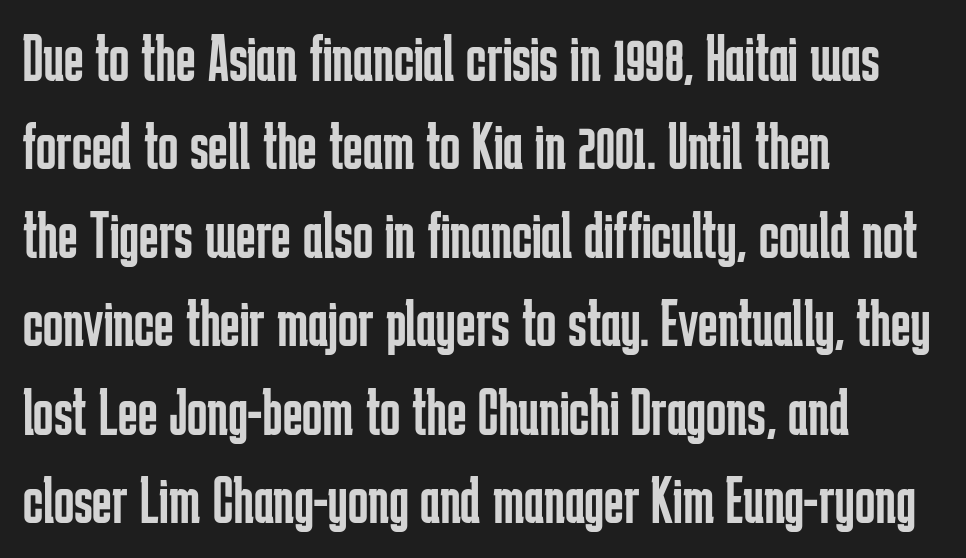
Q: Is the text bold? A: No.
Q: Is the text italic (slanted)? A: No, it is upright.
Q: Is the typeface a serif or a sans-serif typeface? A: Sans-serif.
Q: Is the text underlined? A: No.
Q: How is the paragraph aligned? A: Left-aligned.
Q: Is the spacing between letters normal or unusually wide? A: Normal.
Q: Is the spacing between lines tight, normal or loose? A: Normal.
Q: Width (condensed, normal, or wide)? A: Condensed.
Q: Stroke contrast? A: Low.
Q: x-height? A: Medium.
Q: Monospaced? A: No.
